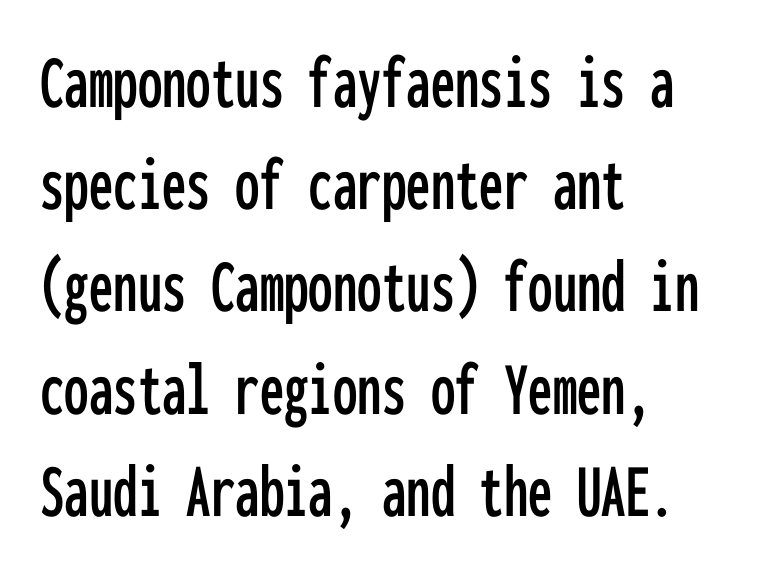
The compositor pushed each line to the left boundary. How would I describe the line gaps? Plain and ordinary. The strip under each line holds only bare page. The rendering shows plain stroke endings on the letterforms — a sans-serif design. Look at the tracking — it's just the regular setting, nothing added.
